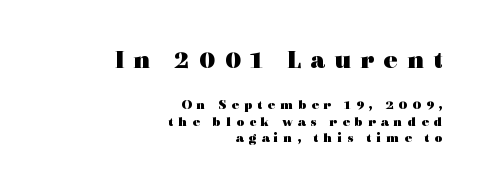
{"italic": "no", "bold": "yes", "underline": "no", "align": "right", "line_spacing_ratio": 1.17, "letter_spacing": "wide", "letter_spacing_em": 0.34, "larger_block": "first", "size_ratio": 1.86, "glyph_px": 26}
